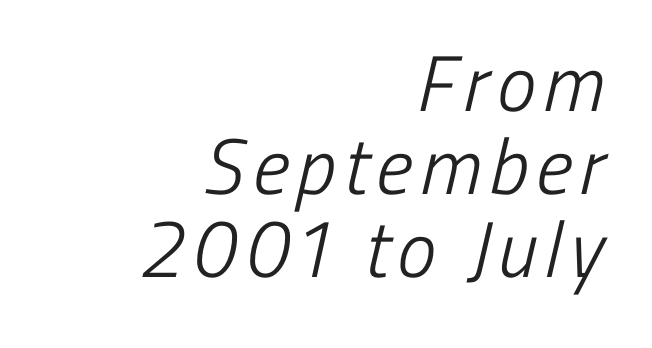
Q: Is the text bold? A: No.
Q: Is the typeface a serif or a sans-serif typeface? A: Sans-serif.
Q: Is the text underlined? A: No.
Q: How is the paragraph aligned? A: Right-aligned.
Q: Is the spacing between lines tight, normal or loose? A: Tight.
Q: Width (condensed, normal, or wide)? A: Condensed.
Q: Stroke contrast? A: Low.
Q: x-height? A: Medium.
Q: Monospaced? A: No.
